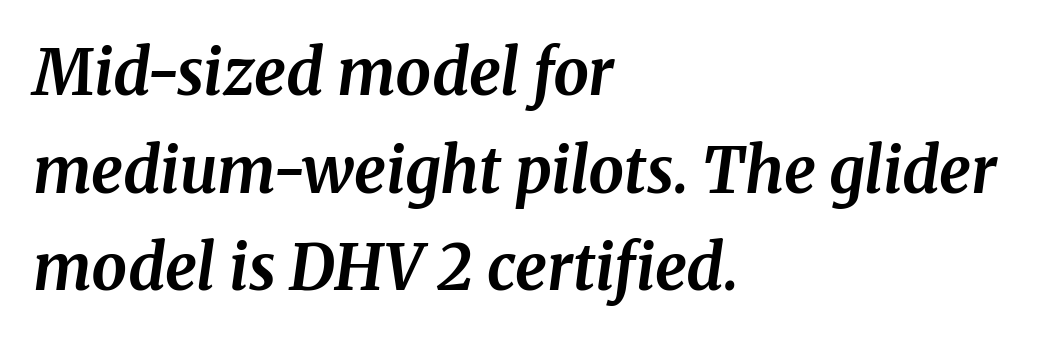
Unlike a clean sans, this face finishes its strokes with serifs. The axis of the letterforms is tilted away from vertical. The letters advance in unequal steps, a hallmark of proportional type. A clean baseline with only descenders dipping below it. Nothing unusual about the tracking: characters are spaced as the font intends. The compositor pushed each line to the left boundary.
